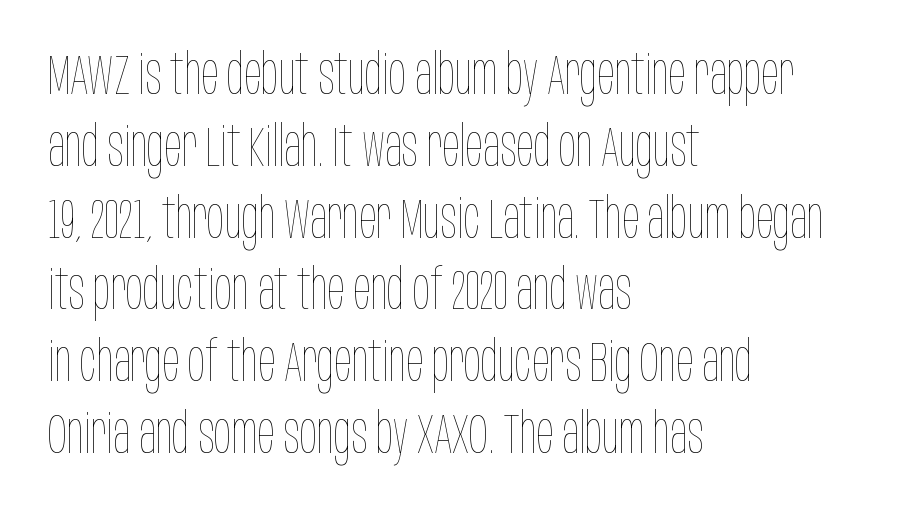
A quiet, ordinary-to-light weight characterises the typeface. Glyph-to-glyph distance matches everyday printed text. Do the characters align in a grid? No, the font is proportional. Notice how the stems are strictly vertical — no italics here. Left-aligned paragraph, ragged on the right. Notice how descenders clear the ascenders below comfortably — that's standard leading.
